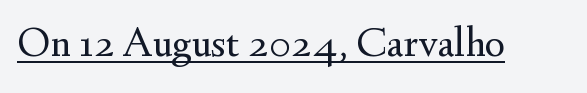
{"serif": "yes", "italic": "no", "bold": "no", "weight": "regular", "width": "normal", "stroke_contrast": "medium", "x_height": "small", "monospaced": "no", "underline": "yes", "letter_spacing": "normal", "letter_spacing_em": 0.0, "glyph_px": 43}
